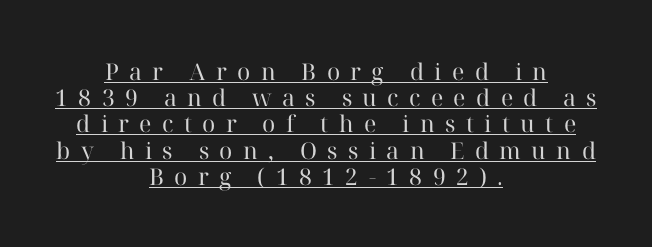
Q: Is the text bold? A: No.
Q: Is the text italic (slanted)? A: No, it is upright.
Q: Is the text underlined? A: Yes.
Q: How is the paragraph aligned? A: Centered.
Q: Is the spacing between letters normal or unusually wide? A: Unusually wide.
Q: Is the spacing between lines tight, normal or loose? A: Tight.
